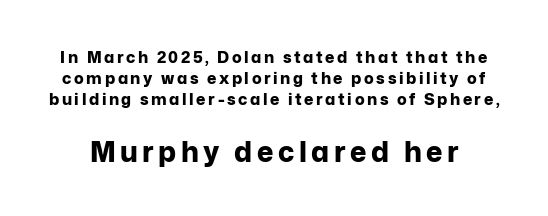
Rule under the text: the space is simply empty. Scale increases going downward across the two blocks. Leading: standard. Each letter keeps its own natural width here, so spacing adapts to shape.
